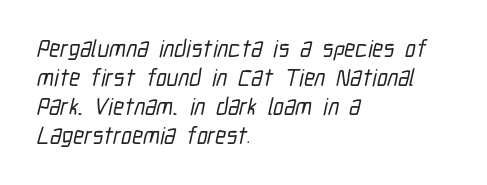
The glyphs are unaccompanied by any horizontal stroke below them. Every row of glyphs begins at an identical x-position on the left. How are the letters spaced? Ordinarily, with no added tracking.
